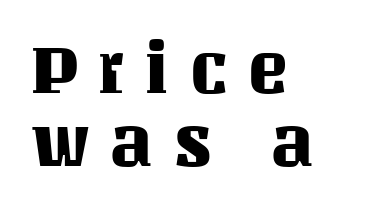
Q: Is the text italic (slanted)? A: No, it is upright.
Q: Is the text underlined? A: No.
Q: How is the paragraph aligned? A: Left-aligned.
Q: Is the spacing between letters normal or unusually wide? A: Unusually wide.
Q: Is the spacing between lines tight, normal or loose? A: Tight.
Q: Width (condensed, normal, or wide)? A: Normal.
Q: Stroke contrast? A: Medium.
Q: x-height? A: Large.
Q: Monospaced? A: No.
